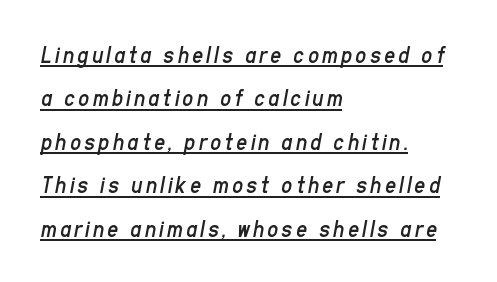
Rendered with sloped, italic letterforms. The specimen includes a rule beneath the text block's lines. This is not heavy type; no bold has been used. Line beginnings align vertically; line endings do not.
